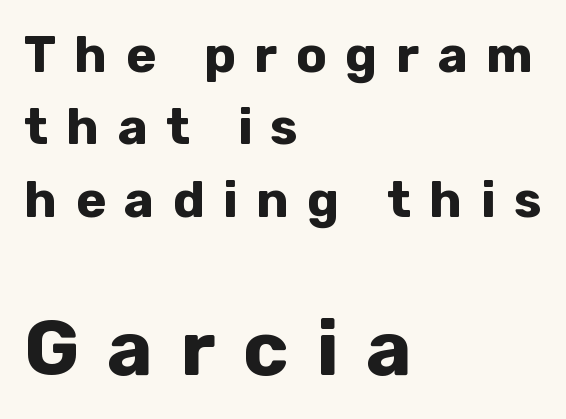
The image shows 77 px bold sans-serif type, upright; set left-aligned, normal line spacing (1.42x), unusually wide letter spacing (+0.36 em), not underlined; the second (bottom) block is 1.51x larger; low stroke contrast and a medium x-height.
